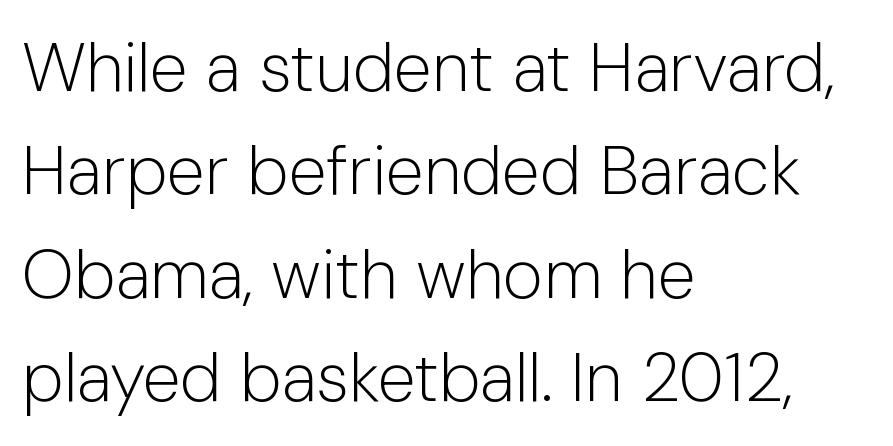
Q: Is the text bold? A: No.
Q: Is the text italic (slanted)? A: No, it is upright.
Q: Is the typeface a serif or a sans-serif typeface? A: Sans-serif.
Q: Is the text underlined? A: No.
Q: How is the paragraph aligned? A: Left-aligned.
Q: Is the spacing between letters normal or unusually wide? A: Normal.
Q: Is the spacing between lines tight, normal or loose? A: Normal.
Q: Width (condensed, normal, or wide)? A: Normal.
Q: Stroke contrast? A: Low.
Q: x-height? A: Medium.
Q: Monospaced? A: No.
